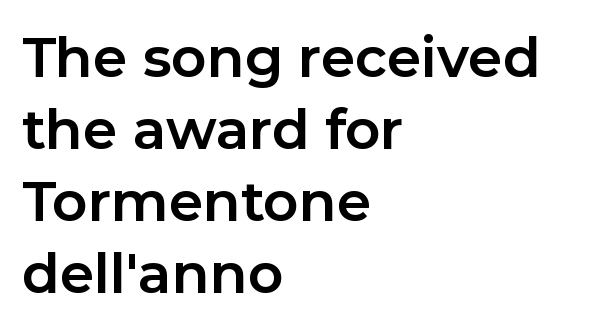
Letterform terminals end flat and unadorned throughout the passage. You'd pick this weight for a headline — it's a proper bold. Bare-footed words on every line. A typesetter would call this leading conventional body-copy spacing.
